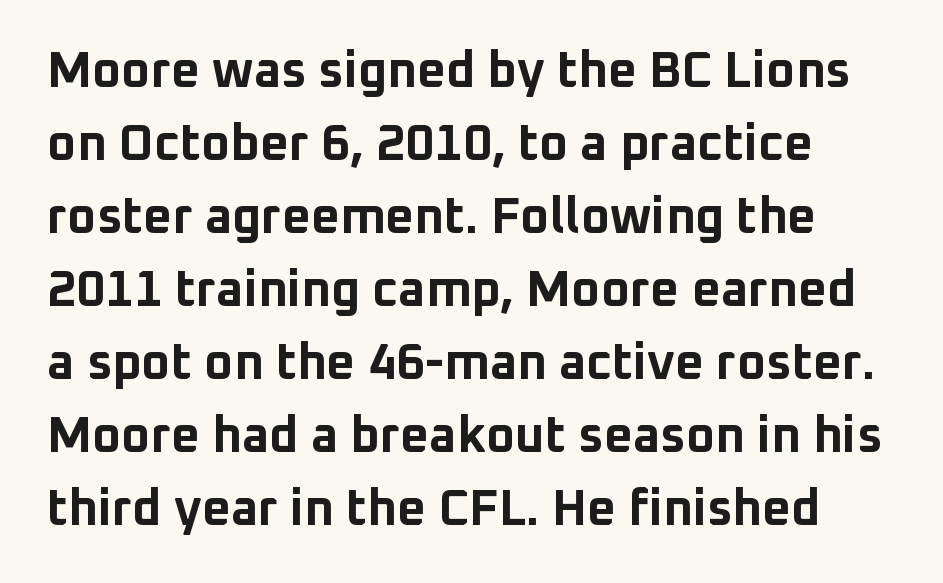
{"serif": "no", "italic": "no", "bold": "yes", "weight": "bold", "width": "normal", "stroke_contrast": "low", "x_height": "medium", "monospaced": "no", "underline": "no", "line_spacing": "normal", "line_spacing_ratio": 1.46, "letter_spacing": "normal", "letter_spacing_em": 0.0, "glyph_px": 50}
